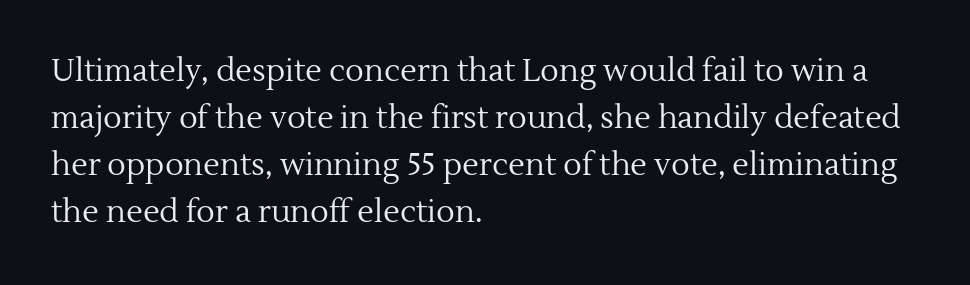
{"serif": "yes", "italic": "no", "bold": "no", "weight": "regular", "width": "normal", "x_height": "medium", "monospaced": "no", "underline": "no", "align": "left", "line_spacing": "normal", "line_spacing_ratio": 1.52, "letter_spacing": "normal", "letter_spacing_em": 0.0, "glyph_px": 31}
